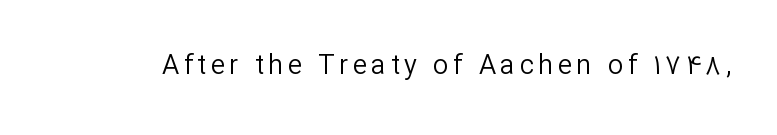
Q: Is the text bold? A: No.
Q: Is the text italic (slanted)? A: No, it is upright.
Q: Is the text underlined? A: No.
